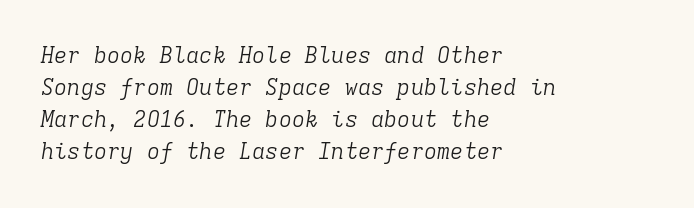
Q: Is the text bold? A: No.
Q: Is the text italic (slanted)? A: Yes, it leans right by about 9 degrees.
Q: Is the text underlined? A: No.
Q: How is the paragraph aligned? A: Left-aligned.
Q: Is the spacing between letters normal or unusually wide? A: Normal.
Q: Is the spacing between lines tight, normal or loose? A: Normal.
